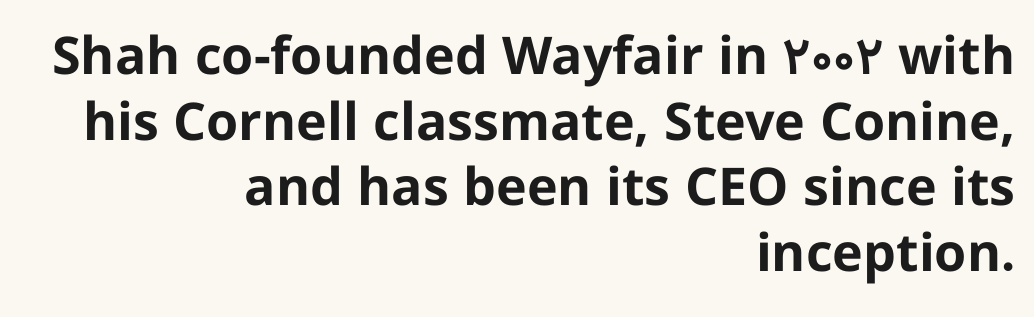
The image shows 52 px bold sans-serif type, upright; set right-aligned, normal line spacing (1.26x), normal letter spacing, not underlined; low stroke contrast and a medium x-height.
